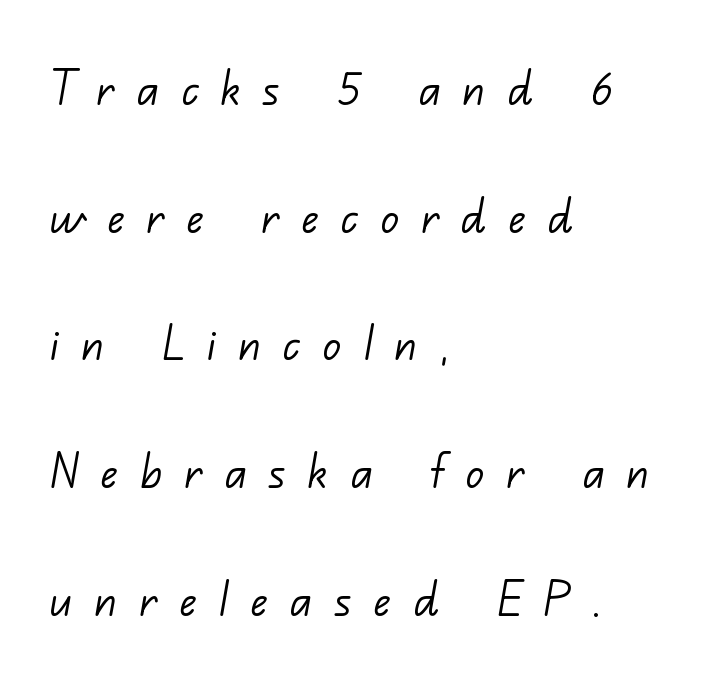
The image shows 56 px light sans-serif type; set left-aligned, loose line spacing (2.28x), unusually wide letter spacing (+0.4 em), not underlined; low stroke contrast and a small x-height.
